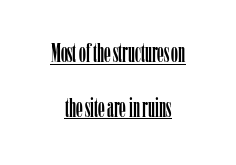
Q: Is the text italic (slanted)? A: No, it is upright.
Q: Is the text underlined? A: Yes.
Q: How is the paragraph aligned? A: Centered.
Q: Is the spacing between letters normal or unusually wide? A: Normal.
Q: Is the spacing between lines tight, normal or loose? A: Loose.
